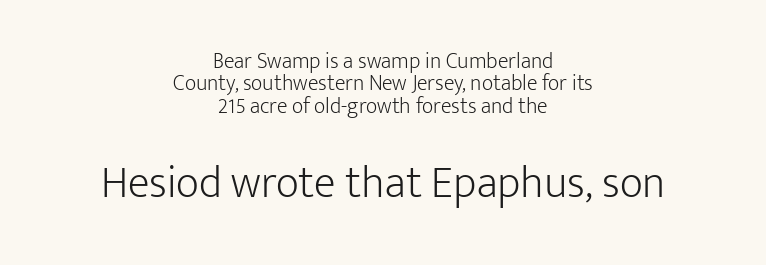
The image shows 45 px light sans-serif type, upright; set centered, tight line spacing (1.02x), normal letter spacing, not underlined; the second (bottom) block is 2.05x larger; low stroke contrast and a medium x-height.
